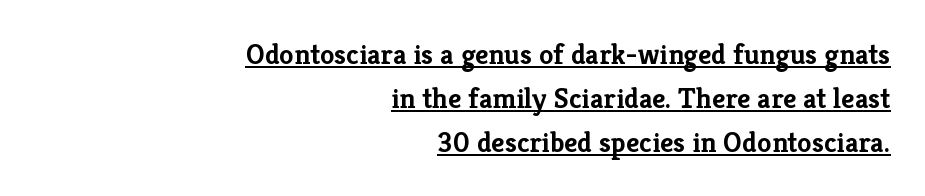
Q: Is the text bold? A: Yes.
Q: Is the text italic (slanted)? A: No, it is upright.
Q: Is the typeface a serif or a sans-serif typeface? A: Serif.
Q: Is the text underlined? A: Yes.
Q: How is the paragraph aligned? A: Right-aligned.
Q: Is the spacing between letters normal or unusually wide? A: Normal.
Q: Is the spacing between lines tight, normal or loose? A: Normal.
Q: Width (condensed, normal, or wide)? A: Normal.
Q: Stroke contrast? A: Low.
Q: x-height? A: Medium.
Q: Monospaced? A: No.
